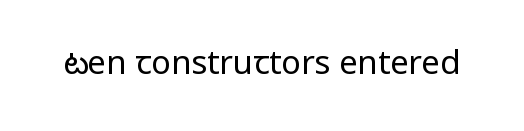
{"serif": "no", "italic": "no", "bold": "no", "weight": "regular", "width": "condensed", "stroke_contrast": "low", "x_height": "large", "monospaced": "no", "underline": "no", "letter_spacing": "normal", "letter_spacing_em": 0.0, "glyph_px": 33}
